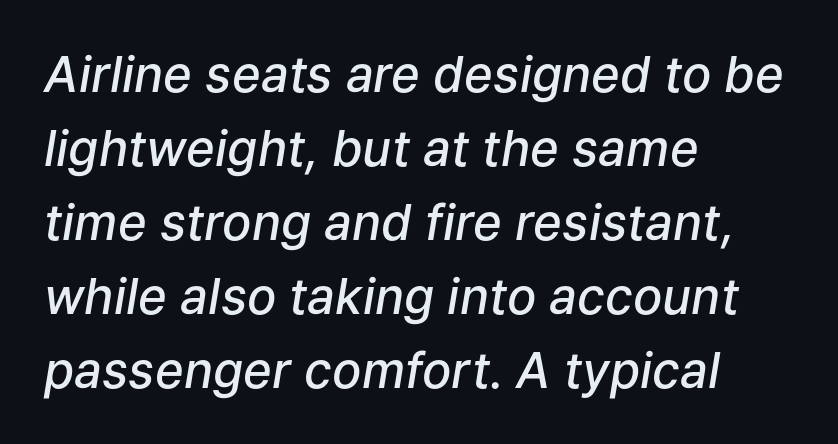
{"italic": "yes", "lean": "right", "slant_degrees": 9, "bold": "semi", "weight": "semibold", "width": "normal", "stroke_contrast": "low", "x_height": "medium", "monospaced": "no", "underline": "no", "align": "left", "line_spacing": "normal", "line_spacing_ratio": 1.51, "letter_spacing": "normal", "letter_spacing_em": 0.0, "glyph_px": 49}
